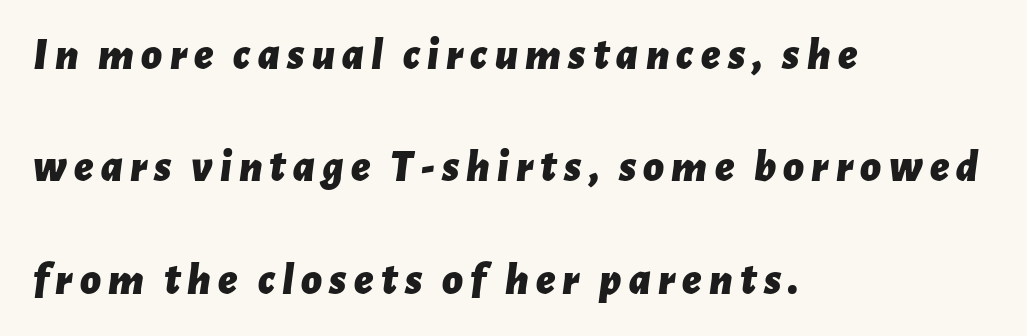
Q: Is the text bold? A: Yes.
Q: Is the text italic (slanted)? A: Yes, it leans right by about 7 degrees.
Q: Is the text underlined? A: No.
Q: How is the paragraph aligned? A: Left-aligned.
Q: Is the spacing between lines tight, normal or loose? A: Loose.
Q: Width (condensed, normal, or wide)? A: Normal.
Q: Stroke contrast? A: Low.
Q: x-height? A: Medium.
Q: Monospaced? A: No.
